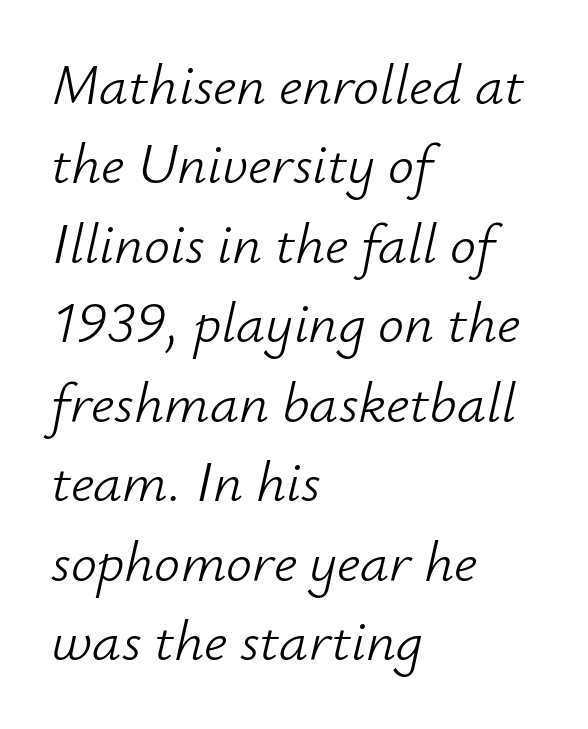
The image shows 58 px light type, italic (leaning right); set left-aligned, normal line spacing (1.37x), normal letter spacing, not underlined; low stroke contrast and a small x-height.
